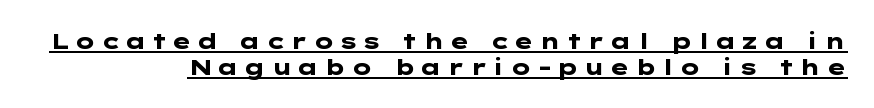
The image shows 22 px bold type, upright; set right-aligned, line spacing 1.18x, underlined.
